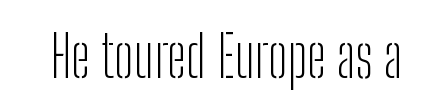
{"serif": "no", "italic": "no", "bold": "no", "weight": "light", "width": "condensed", "stroke_contrast": "low", "x_height": "medium", "monospaced": "no", "underline": "no", "letter_spacing": "normal", "letter_spacing_em": 0.0, "glyph_px": 57}
